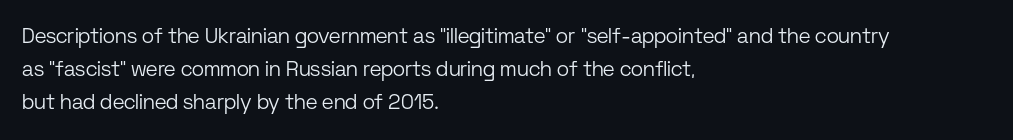
{"italic": "no", "bold": "no", "underline": "no", "align": "left", "line_spacing": "normal", "line_spacing_ratio": 1.58, "letter_spacing": "normal", "letter_spacing_em": 0.0, "glyph_px": 21}
